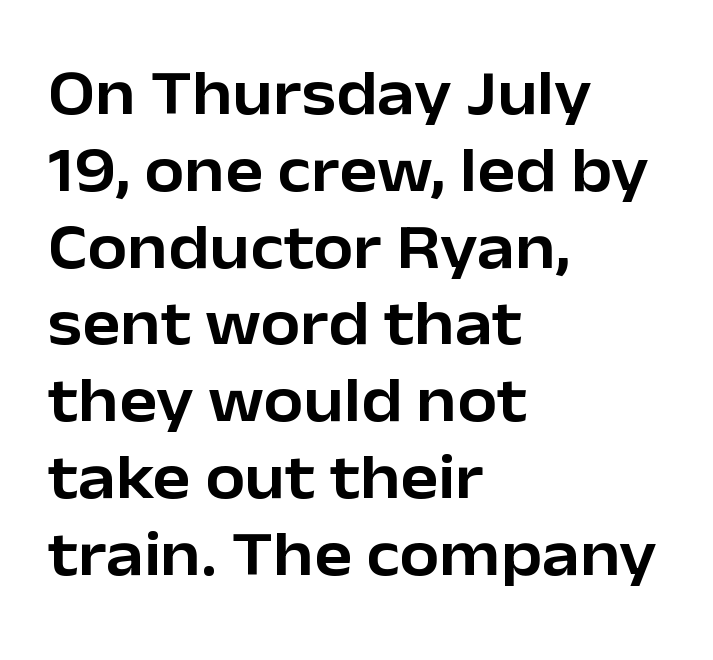
The image shows 64 px sans-serif type, upright; set left-aligned, line spacing 1.2x, normal letter spacing, not underlined; low stroke contrast and a medium x-height.
